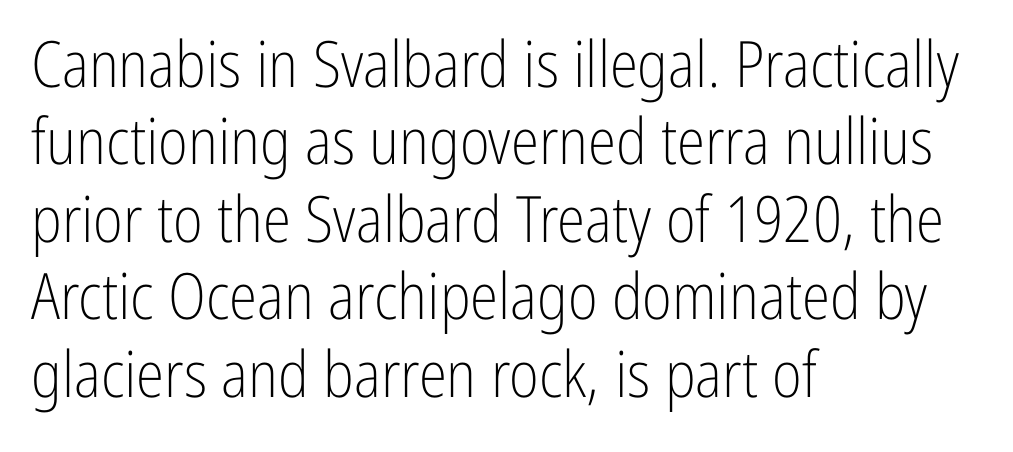
Q: Is the text bold? A: No.
Q: Is the text italic (slanted)? A: No, it is upright.
Q: Is the typeface a serif or a sans-serif typeface? A: Sans-serif.
Q: Is the text underlined? A: No.
Q: How is the paragraph aligned? A: Left-aligned.
Q: Is the spacing between letters normal or unusually wide? A: Normal.
Q: Width (condensed, normal, or wide)? A: Condensed.
Q: Stroke contrast? A: Low.
Q: x-height? A: Medium.
Q: Monospaced? A: No.
